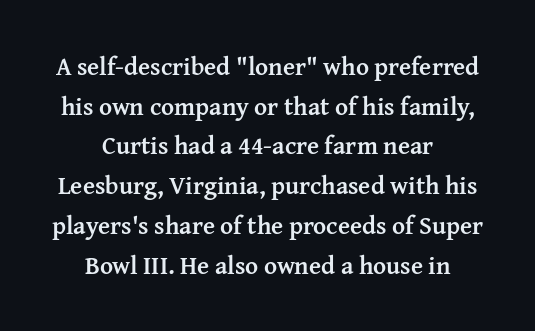
Q: Is the text bold? A: Yes.
Q: Is the text italic (slanted)? A: No, it is upright.
Q: Is the text underlined? A: No.
Q: How is the paragraph aligned? A: Centered.
Q: Is the spacing between letters normal or unusually wide? A: Normal.
Q: Is the spacing between lines tight, normal or loose? A: Normal.
